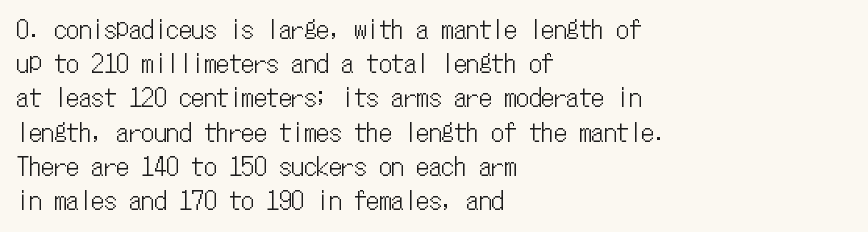
The image shows 25 px text type, upright; set left-aligned, normal line spacing (1.37x), normal letter spacing, not underlined.
